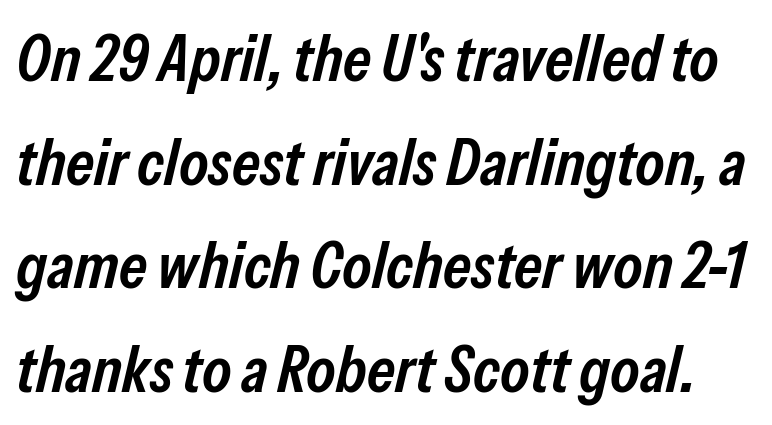
Q: Is the text bold? A: Semi-bold.
Q: Is the text italic (slanted)? A: Yes, it leans right by about 13 degrees.
Q: Is the text underlined? A: No.
Q: Is the spacing between letters normal or unusually wide? A: Normal.
Q: Is the spacing between lines tight, normal or loose? A: Normal.
Q: Width (condensed, normal, or wide)? A: Condensed.
Q: Stroke contrast? A: Low.
Q: x-height? A: Medium.
Q: Monospaced? A: No.
